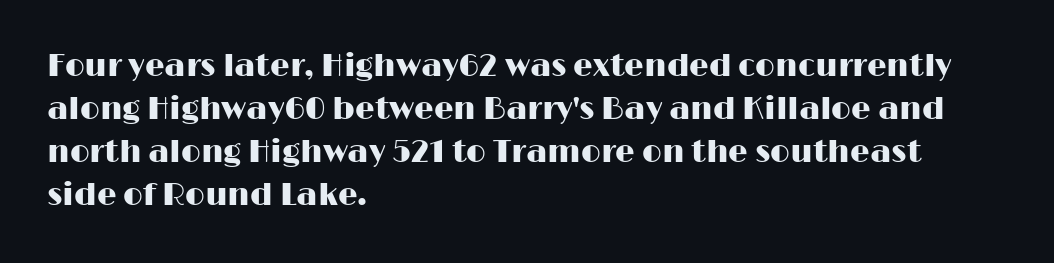
{"serif": "no", "italic": "no", "width": "wide", "stroke_contrast": "high", "x_height": "medium", "monospaced": "no", "underline": "no", "align": "left", "line_spacing": "normal", "line_spacing_ratio": 1.39, "letter_spacing": "normal", "letter_spacing_em": 0.0, "glyph_px": 31}
